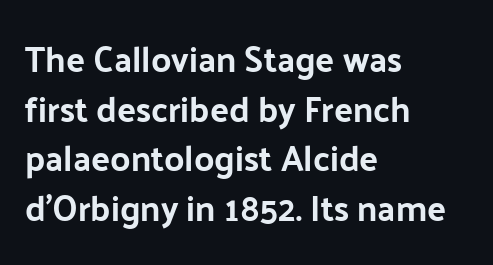
{"serif": "no", "italic": "no", "bold": "yes", "weight": "bold", "width": "normal", "stroke_contrast": "low", "x_height": "medium", "monospaced": "no", "underline": "no", "align": "left", "line_spacing": "normal", "line_spacing_ratio": 1.42, "letter_spacing": "normal", "letter_spacing_em": 0.0, "glyph_px": 35}
